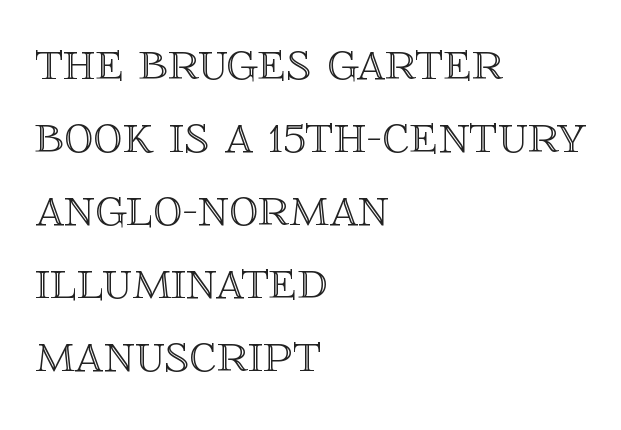
A normal amount of white space separates one row of letters from the next. The compositor pushed each line to the left boundary. Characters follow at the spacing the type designer built in. The letters stand straight up with perfectly vertical stems. This sample has the flowing, uneven cadence of proportional lettering.
